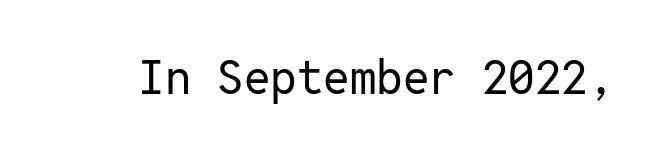
{"serif": "no", "italic": "no", "bold": "no", "weight": "regular", "width": "normal", "stroke_contrast": "low", "x_height": "medium", "monospaced": "yes", "underline": "no", "letter_spacing": "normal", "letter_spacing_em": 0.0, "glyph_px": 47}
